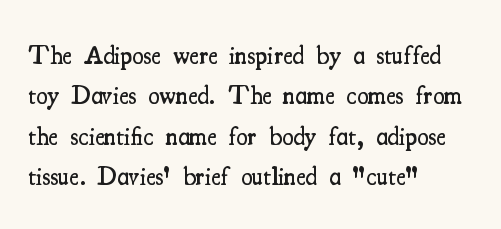
Q: Is the text bold? A: Semi-bold.
Q: Is the text italic (slanted)? A: No, it is upright.
Q: Is the text underlined? A: No.
Q: How is the paragraph aligned? A: Left-aligned.
Q: Is the spacing between letters normal or unusually wide? A: Normal.
Q: Is the spacing between lines tight, normal or loose? A: Normal.
